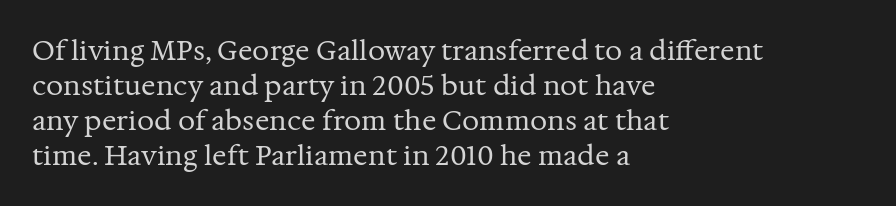
Style check: upright. Plain, unruled lines of type. The paragraph has a hard left edge and a soft right edge. This rendering leaves character spacing at its baseline value. A typesetter would call this leading conventional body-copy spacing. These glyphs show unthickened strokes, regular width or finer.
